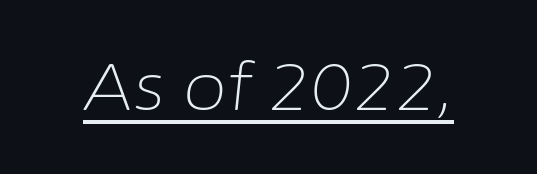
{"italic": "yes", "lean": "right", "slant_degrees": 6, "bold": "no", "weight": "light", "width": "normal", "stroke_contrast": "low", "x_height": "medium", "monospaced": "no", "underline": "yes", "letter_spacing": "normal", "letter_spacing_em": 0.0, "glyph_px": 66}
